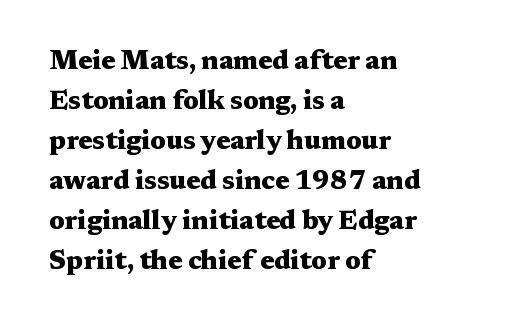
The image shows 26 px bold type, upright; set left-aligned, normal line spacing (1.54x), normal letter spacing, not underlined.
